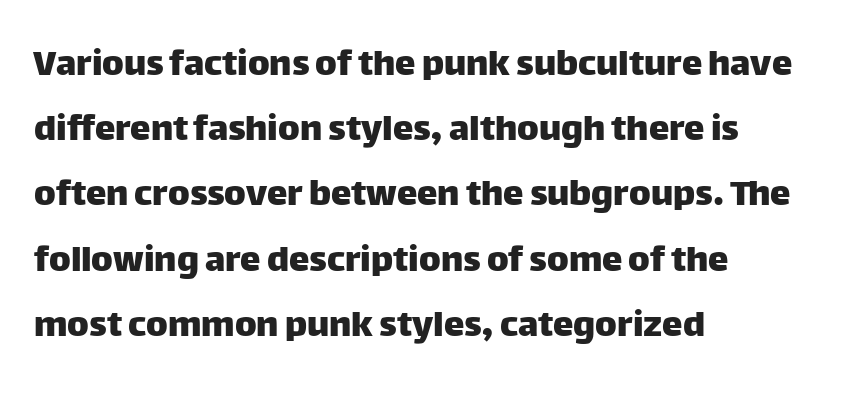
Q: Is the text italic (slanted)? A: No, it is upright.
Q: Is the typeface a serif or a sans-serif typeface? A: Sans-serif.
Q: Is the text underlined? A: No.
Q: How is the paragraph aligned? A: Left-aligned.
Q: Is the spacing between letters normal or unusually wide? A: Normal.
Q: Is the spacing between lines tight, normal or loose? A: Normal.
Q: Width (condensed, normal, or wide)? A: Normal.
Q: Stroke contrast? A: Low.
Q: x-height? A: Large.
Q: Monospaced? A: No.
